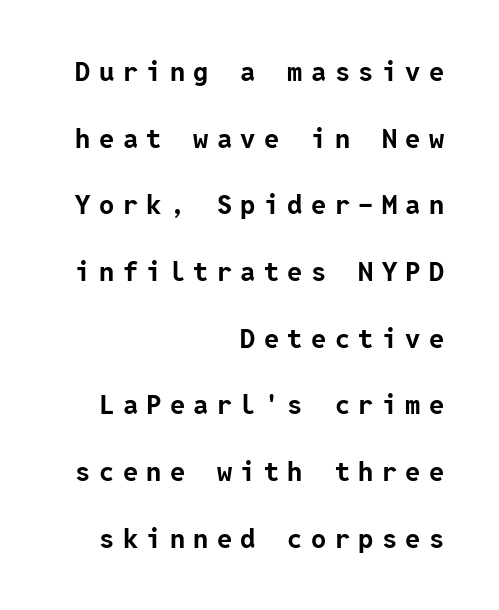
Q: Is the text bold? A: Yes.
Q: Is the text italic (slanted)? A: No, it is upright.
Q: Is the text underlined? A: No.
Q: How is the paragraph aligned? A: Right-aligned.
Q: Is the spacing between letters normal or unusually wide? A: Unusually wide.
Q: Is the spacing between lines tight, normal or loose? A: Loose.
